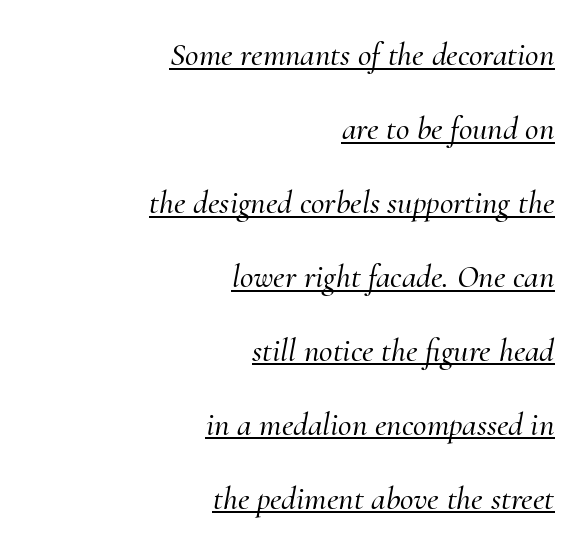
The image shows 33 px serif type, italic (leaning right); set right-aligned, loose line spacing (2.24x), normal letter spacing, underlined; medium stroke contrast and a small x-height.
